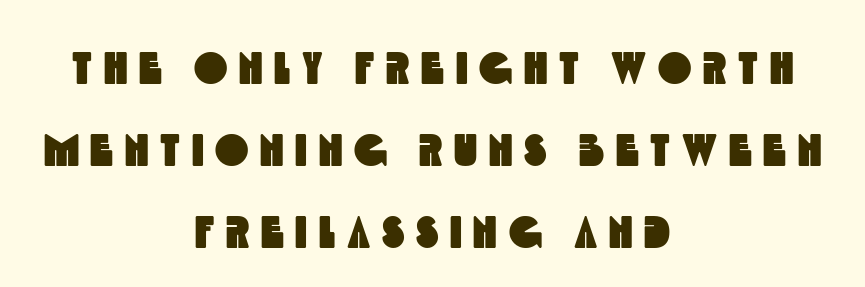
The image shows 45 px condensed sans-serif type; set centered, line spacing 1.82x, unusually wide letter spacing (+0.26 em), not underlined; a large x-height.
